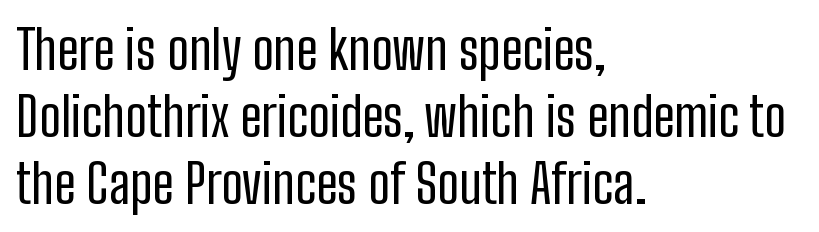
Q: Is the text bold? A: No.
Q: Is the text italic (slanted)? A: No, it is upright.
Q: Is the typeface a serif or a sans-serif typeface? A: Sans-serif.
Q: Is the text underlined? A: No.
Q: How is the paragraph aligned? A: Left-aligned.
Q: Is the spacing between letters normal or unusually wide? A: Normal.
Q: Width (condensed, normal, or wide)? A: Condensed.
Q: Stroke contrast? A: Low.
Q: x-height? A: Medium.
Q: Monospaced? A: No.
